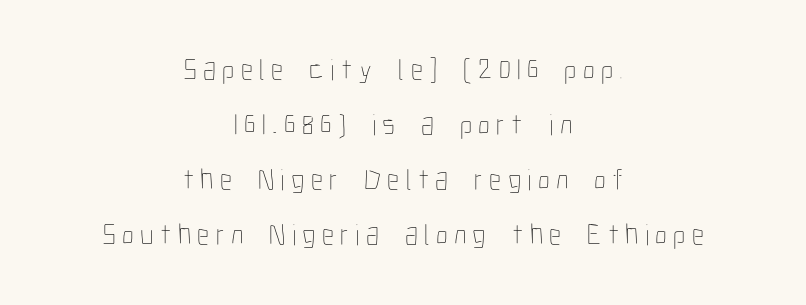
{"italic": "no", "bold": "no", "weight": "thin", "width": "condensed", "stroke_contrast": "low", "x_height": "medium", "monospaced": "no", "underline": "no", "align": "center", "line_spacing_ratio": 1.83, "letter_spacing": "wide", "letter_spacing_em": 0.21, "glyph_px": 30}
